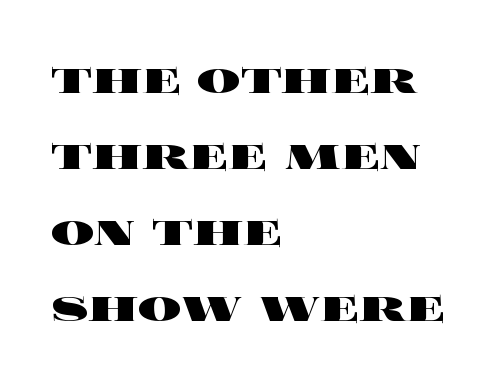
The image shows 54 px heavy, wide type, upright; set left-aligned, normal line spacing (1.41x), normal letter spacing, not underlined; a large x-height.
